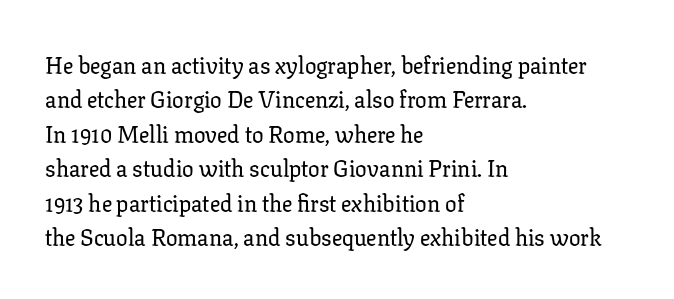
The specimen omits any rule beneath the text block's lines. The line-height multiplier appears to be the usual default. Posture: upright roman. The letters sit at their default tracking, neither squeezed nor spread.
